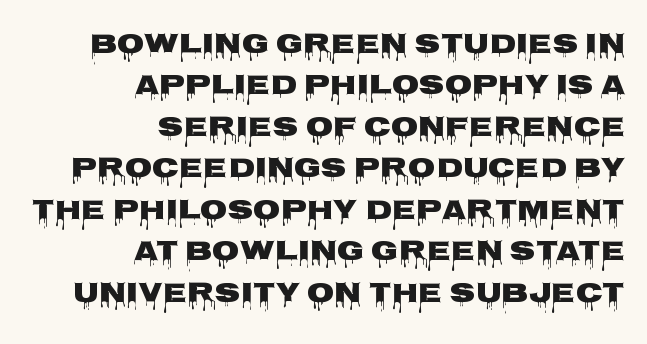
The image shows 28 px heavy, wide sans-serif type, upright; set right-aligned, normal line spacing (1.48x), normal letter spacing, not underlined; low stroke contrast and a large x-height.
